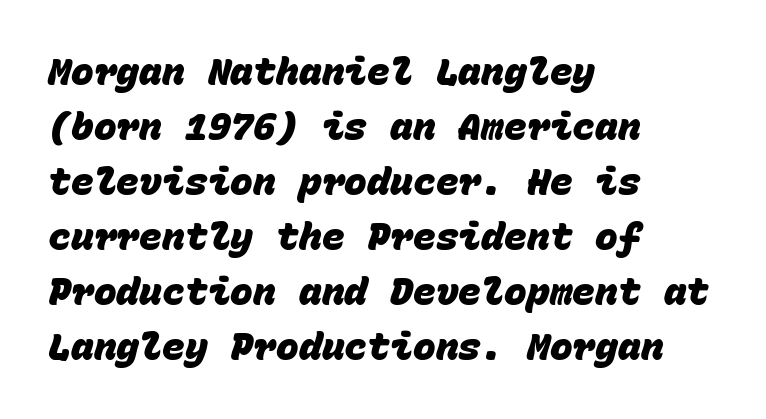
{"serif": "no", "bold": "yes", "weight": "heavy", "width": "normal", "stroke_contrast": "low", "x_height": "large", "monospaced": "yes", "underline": "no", "align": "left", "line_spacing": "normal", "line_spacing_ratio": 1.45, "letter_spacing": "normal", "letter_spacing_em": 0.0, "glyph_px": 38}
